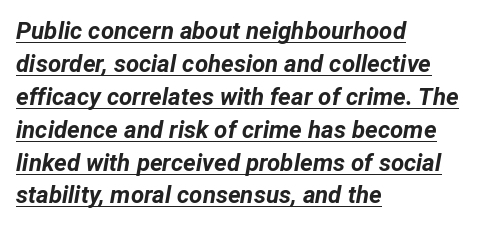
Horizontally, the lines are justified to the leading edge only. Caption: bold face, heavy strokes. A typesetter would call this leading conventional body-copy spacing. Looking at the ascenders, they clearly lean. There is no visible air inserted between adjacent glyphs.
